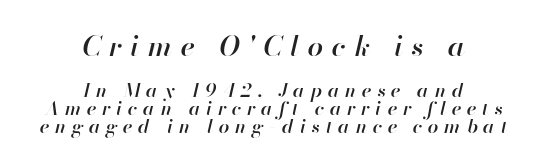
Q: Is the text bold? A: Semi-bold.
Q: Is the text italic (slanted)? A: Yes, it leans right by about 13 degrees.
Q: Is the text underlined? A: No.
Q: How is the paragraph aligned? A: Centered.
Q: Is the spacing between letters normal or unusually wide? A: Unusually wide.
Q: Is the spacing between lines tight, normal or loose? A: Tight.
Q: Which block of text is set in a larger size, the first (top) or the second (bottom)? A: The first (top) one.
Q: Width (condensed, normal, or wide)? A: Normal.
Q: Stroke contrast? A: High.
Q: x-height? A: Small.
Q: Monospaced? A: No.
